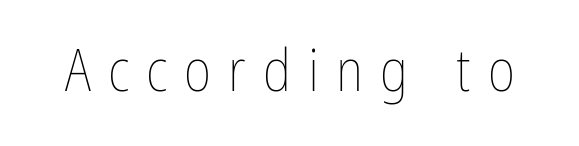
{"italic": "no", "bold": "no", "weight": "thin", "width": "condensed", "stroke_contrast": "low", "x_height": "medium", "monospaced": "no", "underline": "no", "letter_spacing": "wide", "letter_spacing_em": 0.29, "glyph_px": 59}
